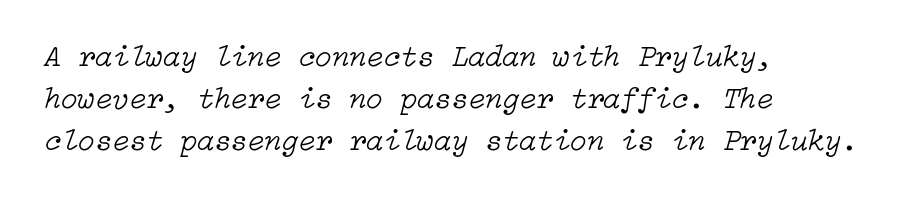
Q: Is the text bold? A: No.
Q: Is the text italic (slanted)? A: Yes, it leans right by about 15 degrees.
Q: Is the text underlined? A: No.
Q: How is the paragraph aligned? A: Left-aligned.
Q: Is the spacing between letters normal or unusually wide? A: Normal.
Q: Is the spacing between lines tight, normal or loose? A: Normal.
Q: Width (condensed, normal, or wide)? A: Normal.
Q: Stroke contrast? A: Low.
Q: x-height? A: Medium.
